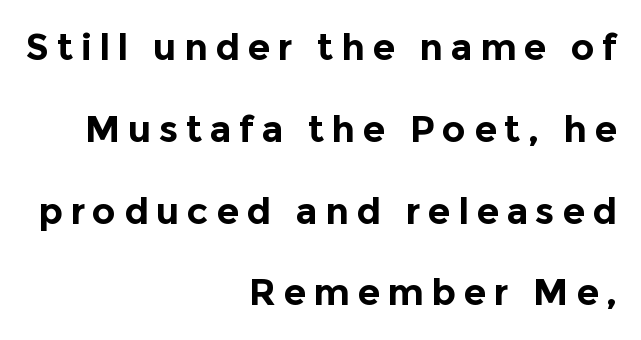
{"serif": "no", "italic": "no", "bold": "yes", "weight": "bold", "width": "normal", "x_height": "medium", "monospaced": "no", "underline": "no", "align": "right", "line_spacing": "loose", "line_spacing_ratio": 2.21, "letter_spacing": "wide", "letter_spacing_em": 0.2, "glyph_px": 37}
